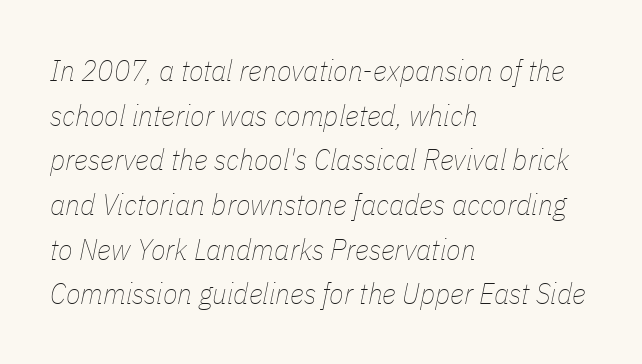
Between one letter and the next there's only the usual sliver of space. When letters slant like this, we call the style italic. Baseline-to-baseline distance is the conventional proportion of letter height. The rendering anchors every line to the left-hand side. No word sits above an underline.
